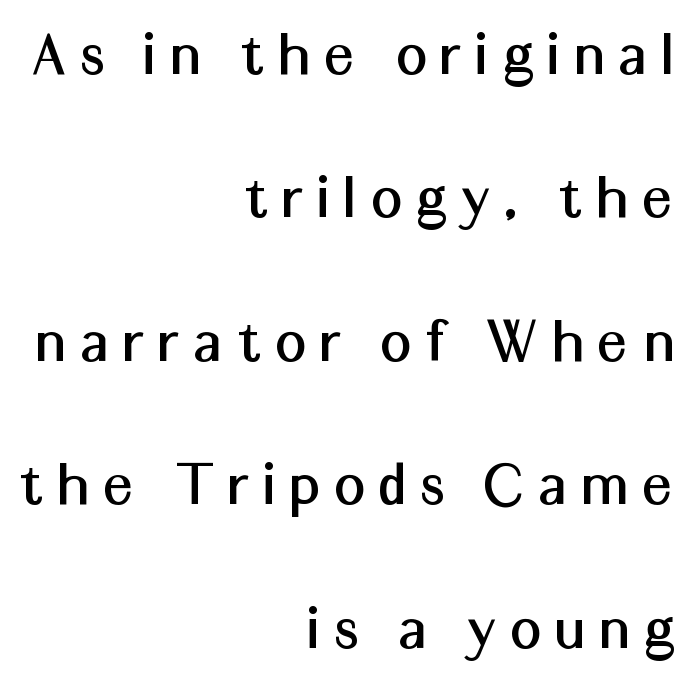
The image shows 67 px sans-serif type, upright; set right-aligned, loose line spacing (2.14x), unusually wide letter spacing (+0.23 em), not underlined; medium stroke contrast and a medium x-height.
